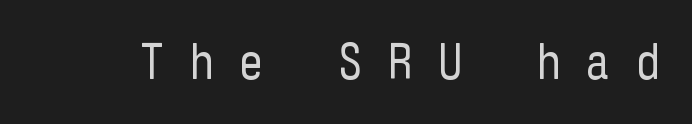
{"serif": "no", "italic": "no", "bold": "no", "weight": "regular", "width": "condensed", "stroke_contrast": "low", "x_height": "medium", "underline": "no", "letter_spacing": "wide", "letter_spacing_em": 0.46, "glyph_px": 51}
